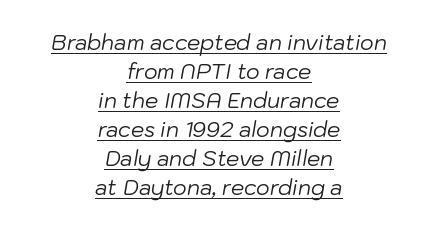
The image shows 21 px text type, italic (leaning right); set centered, normal line spacing (1.38x), normal letter spacing, underlined.
